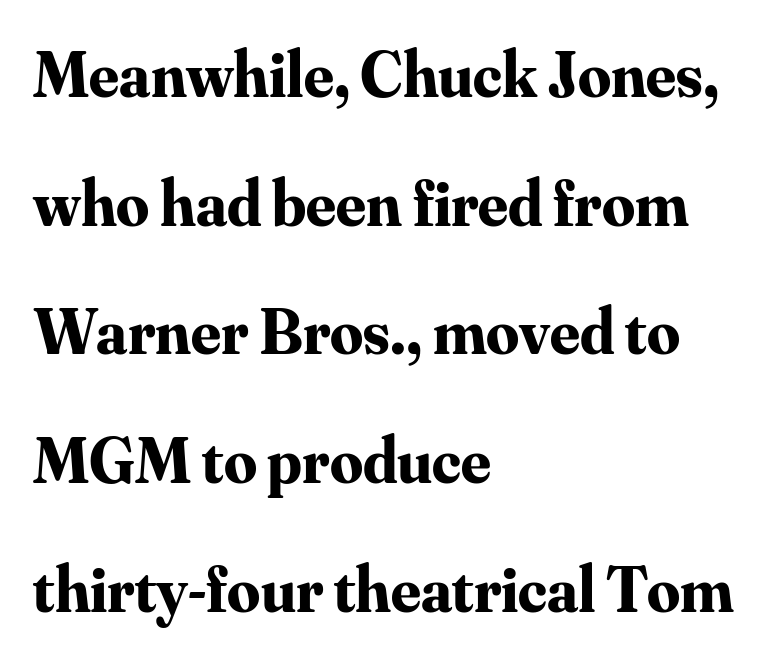
Compared with an ordinary text face, these strokes are far heavier — a full bold. Compared with typical paragraphs, the rows here are farther apart. Typeset ragged right — the left edge is the straight one. The space beneath each line is pristine and unruled. The face used here is proportionally spaced, like ordinary book or web type. Do the letters lean? They stand straight.
